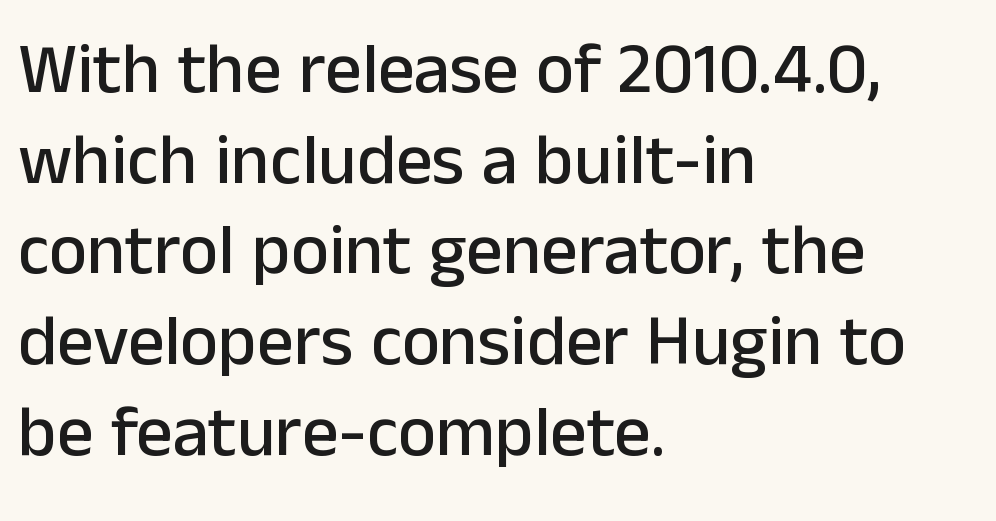
Q: Is the text italic (slanted)? A: No, it is upright.
Q: Is the typeface a serif or a sans-serif typeface? A: Sans-serif.
Q: Is the text underlined? A: No.
Q: How is the paragraph aligned? A: Left-aligned.
Q: Is the spacing between letters normal or unusually wide? A: Normal.
Q: Is the spacing between lines tight, normal or loose? A: Normal.
Q: Width (condensed, normal, or wide)? A: Normal.
Q: Stroke contrast? A: Low.
Q: x-height? A: Medium.
Q: Monospaced? A: No.
